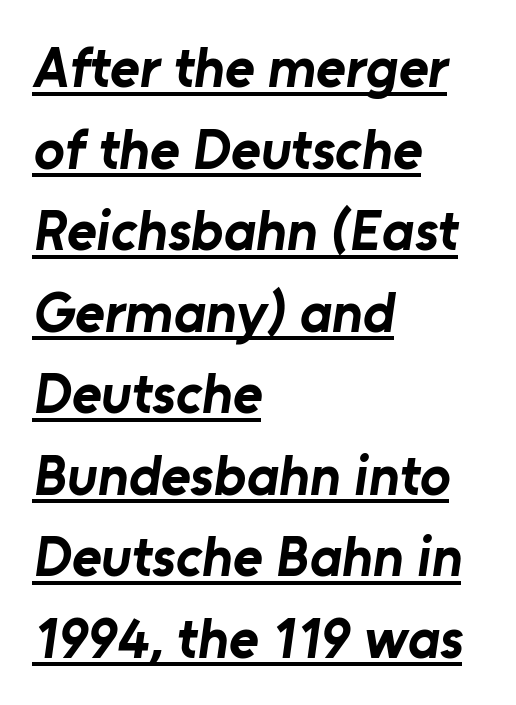
The image shows 57 px bold sans-serif type; set left-aligned, normal line spacing (1.43x), normal letter spacing, underlined; low stroke contrast and a medium x-height.
